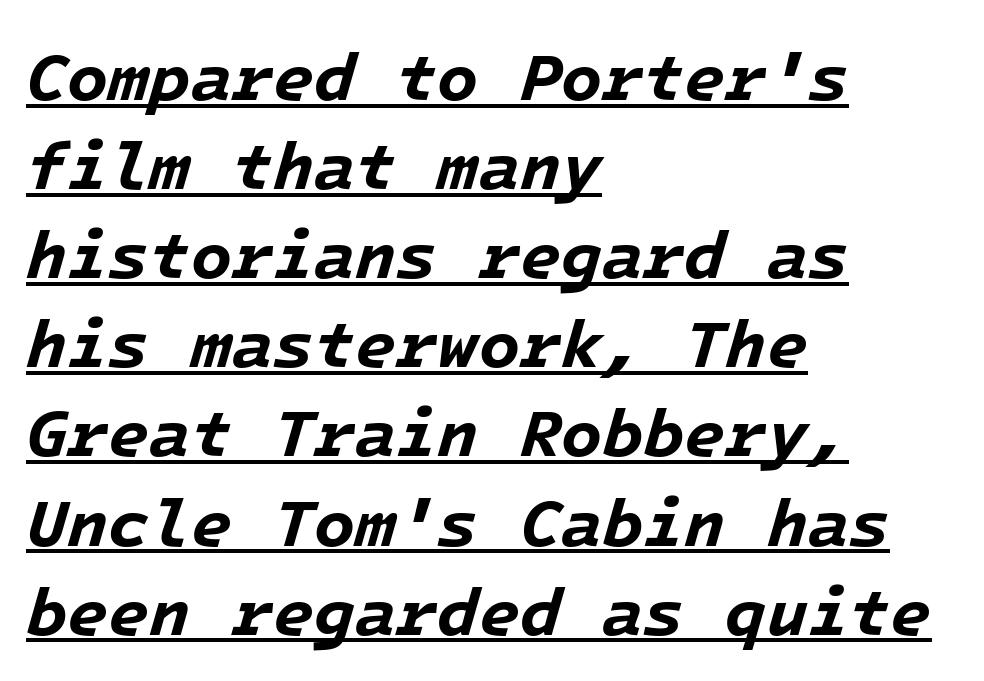
Q: Is the text bold? A: Yes.
Q: Is the text italic (slanted)? A: Yes, it leans right by about 16 degrees.
Q: Is the text underlined? A: Yes.
Q: How is the paragraph aligned? A: Left-aligned.
Q: Is the spacing between letters normal or unusually wide? A: Normal.
Q: Is the spacing between lines tight, normal or loose? A: Normal.
Q: Width (condensed, normal, or wide)? A: Normal.
Q: Stroke contrast? A: Low.
Q: x-height? A: Medium.
Q: Monospaced? A: Yes.
